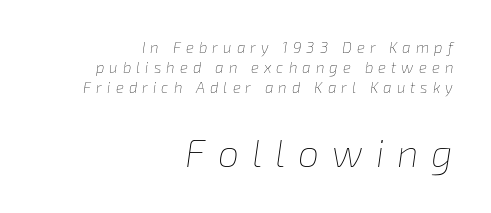
The paragraph has a hard right edge and a soft left edge. The line-height multiplier appears to be the usual default. Do the characters align in a grid? No, the font is proportional. The lower block of text is set noticeably larger than the block above it. The tracking jumps out immediately: characters are airy and widely separated. This reads as an unemphasized weight, regular at the heaviest.
